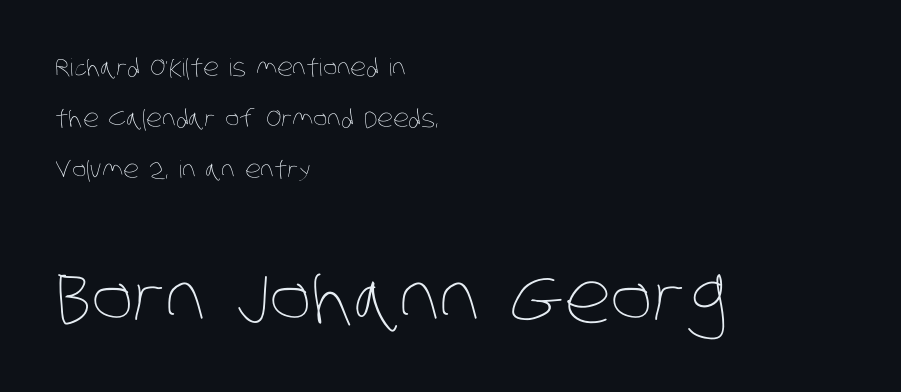
The image shows 71 px thin, condensed type; set left-aligned, loose line spacing (2.12x), normal letter spacing, not underlined; the second (bottom) block is 2.96x larger; low stroke contrast and a large x-height.
